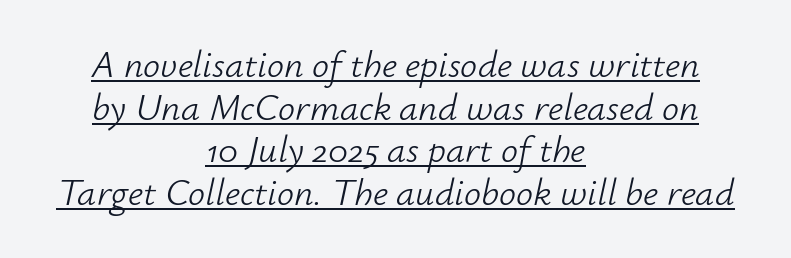
{"italic": "yes", "lean": "right", "slant_degrees": 12, "bold": "no", "weight": "light", "width": "normal", "stroke_contrast": "low", "x_height": "small", "monospaced": "no", "underline": "yes", "align": "center", "line_spacing": "tight", "line_spacing_ratio": 1.12, "letter_spacing": "normal", "letter_spacing_em": 0.0, "glyph_px": 38}
